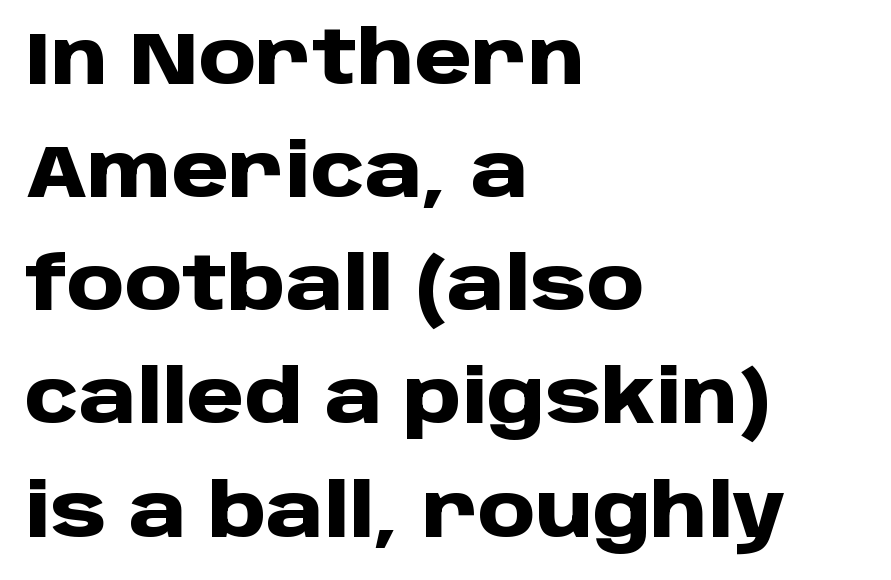
{"serif": "no", "italic": "no", "bold": "yes", "weight": "heavy", "width": "normal", "stroke_contrast": "low", "x_height": "large", "monospaced": "no", "underline": "no", "align": "left", "line_spacing": "normal", "line_spacing_ratio": 1.55, "letter_spacing": "normal", "letter_spacing_em": 0.0, "glyph_px": 73}
